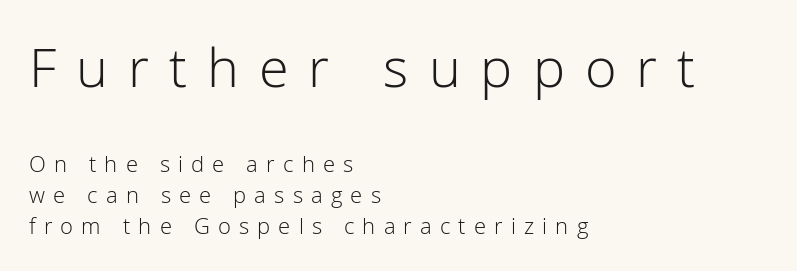
Bigger letters appear in the top chunk; the bottom chunk is reduced. Students, observe: this is what conventionally led text looks like. The axis of the letterforms is exactly vertical. Each stroke keeps to a modest, everyday thickness or less.
